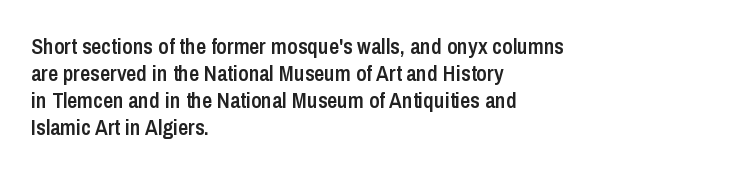
The image shows 22 px text type, upright; set left-aligned, line spacing 1.23x, normal letter spacing, not underlined.
